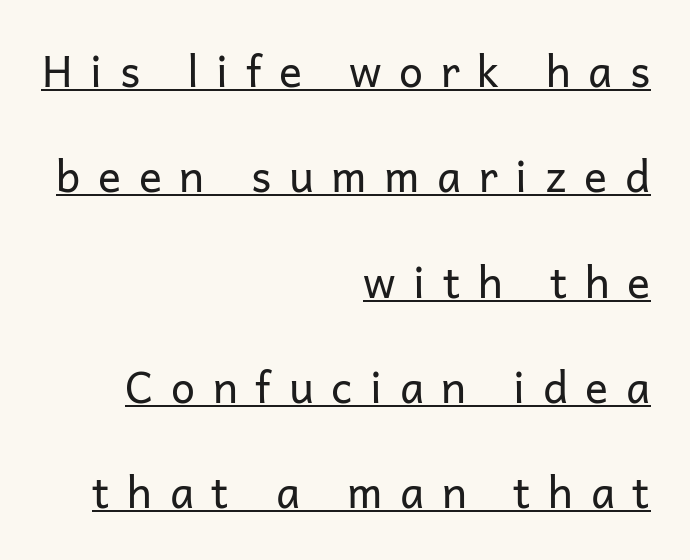
This is underlined copy, the kind a proofreader might mark for attention. What's the leading like? Stretched, with rows far apart. Is the stroke heavy? The answer is a plain regular-or-lighter. Think of a printed novel: that variable character pitch is what you see here. To sum up the face: it is a sans, with no serifs. The rendering anchors every line to the right-hand side.
